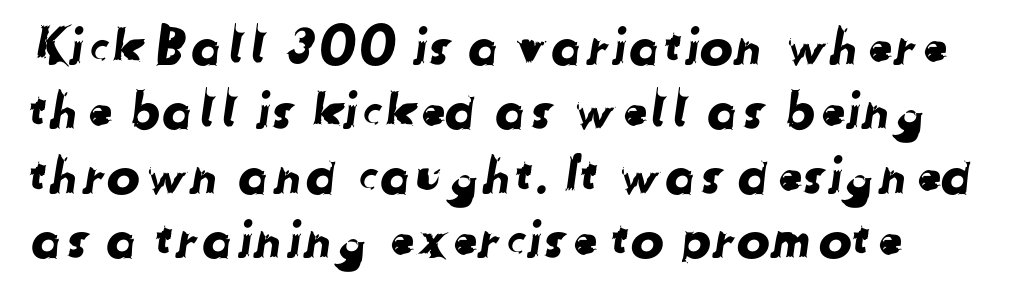
Horizontal alignment here is leftward, the default for most running prose. Honestly, there is no underline to notice here at all. These lines sit exactly where default settings would place them. Proportional: the letters do not fall into vertical columns.
